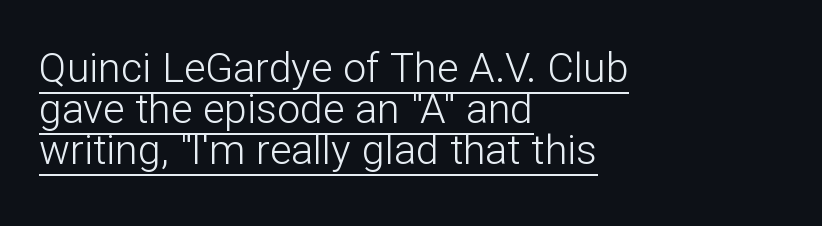
Q: Is the text bold? A: No.
Q: Is the text italic (slanted)? A: No, it is upright.
Q: Is the typeface a serif or a sans-serif typeface? A: Sans-serif.
Q: Is the text underlined? A: Yes.
Q: How is the paragraph aligned? A: Left-aligned.
Q: Is the spacing between letters normal or unusually wide? A: Normal.
Q: Is the spacing between lines tight, normal or loose? A: Tight.
Q: Width (condensed, normal, or wide)? A: Normal.
Q: Stroke contrast? A: Low.
Q: x-height? A: Medium.
Q: Monospaced? A: No.
